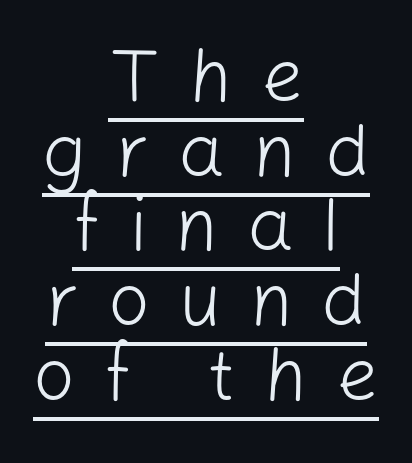
Q: Is the text bold? A: No.
Q: Is the text italic (slanted)? A: No, it is upright.
Q: Is the typeface a serif or a sans-serif typeface? A: Sans-serif.
Q: Is the text underlined? A: Yes.
Q: How is the paragraph aligned? A: Centered.
Q: Is the spacing between letters normal or unusually wide? A: Unusually wide.
Q: Is the spacing between lines tight, normal or loose? A: Tight.
Q: Width (condensed, normal, or wide)? A: Normal.
Q: Stroke contrast? A: Low.
Q: x-height? A: Medium.
Q: Monospaced? A: No.
